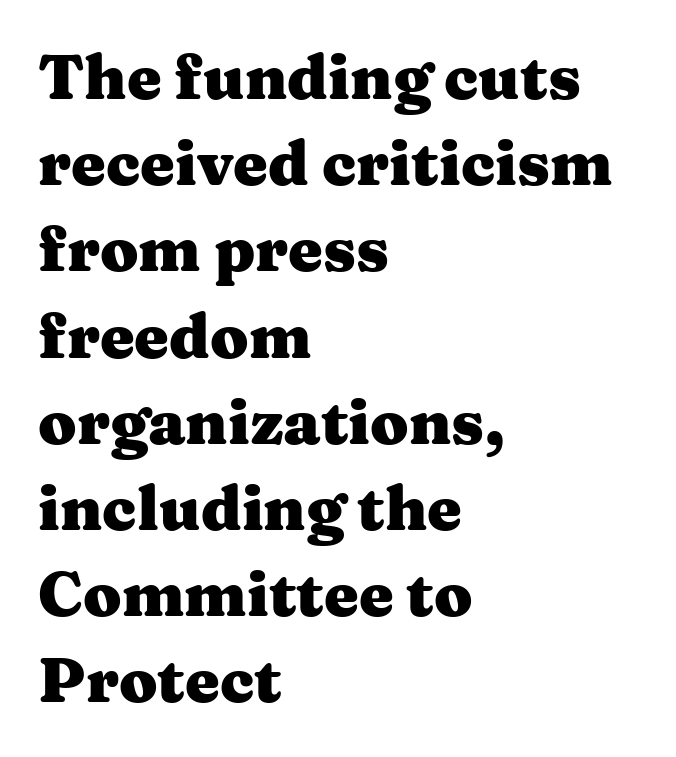
Has an underline been added? It has not. Does the leading feel generous? No, just average. Varying glyph widths throughout — classic text-font behaviour. Look at the stroke-to-counter ratio: heavy, a bold. This rendering leaves character spacing at its baseline value. Teacher's note: observe the even left margin — that is flush-left alignment.
